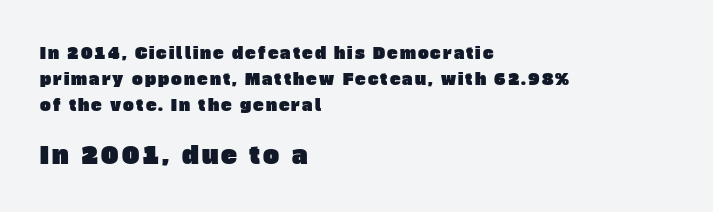
If you drew a ruler down the left edge, every line would touch it. Any mark beneath the type? The region is blank. Does the leading feel generous? No, just average. Look at the glyph heights: the lower group is clearly the bigger setting.
